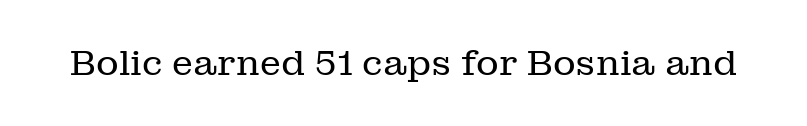
{"serif": "yes", "italic": "no", "bold": "no", "weight": "regular", "width": "normal", "stroke_contrast": "low", "x_height": "medium", "monospaced": "no", "underline": "no", "letter_spacing": "normal", "letter_spacing_em": 0.0, "glyph_px": 35}
